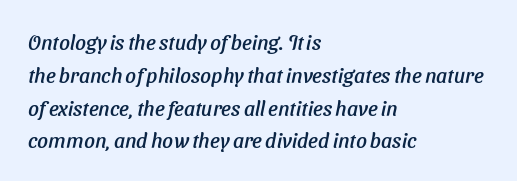
The image shows 21 px text type, italic (leaning right); set left-aligned, normal line spacing (1.56x), normal letter spacing, not underlined.
